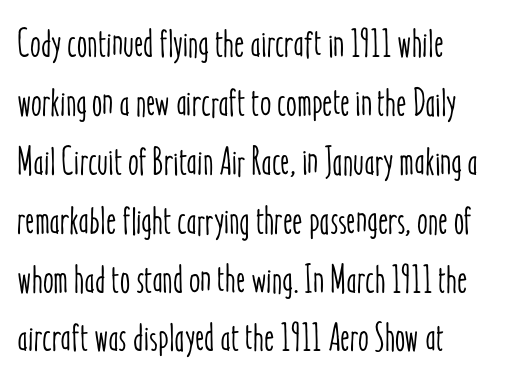
This block has exactly the height ordinary leading produces. The passage shown is typed in a proportional face where columns would drift. It's the straight-up-and-down kind of type. These lines keep a tight, regular rhythm from letter to letter. One-word summary of the alignment: left.
